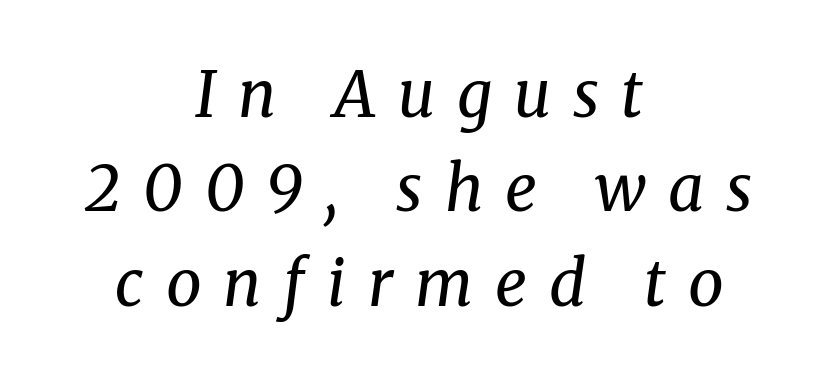
{"serif": "yes", "italic": "yes", "lean": "right", "slant_degrees": 8, "bold": "no", "weight": "regular", "width": "normal", "stroke_contrast": "medium", "x_height": "medium", "monospaced": "no", "underline": "no", "align": "center", "line_spacing": "normal", "line_spacing_ratio": 1.5, "letter_spacing": "wide", "letter_spacing_em": 0.35, "glyph_px": 63}
